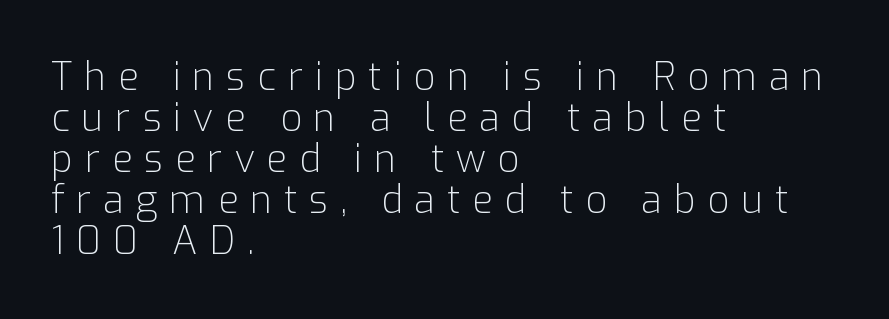
{"serif": "no", "italic": "no", "bold": "no", "weight": "light", "width": "normal", "stroke_contrast": "low", "x_height": "medium", "monospaced": "no", "underline": "no", "align": "left", "line_spacing": "tight", "line_spacing_ratio": 1.08, "letter_spacing": "wide", "letter_spacing_em": 0.31, "glyph_px": 38}
